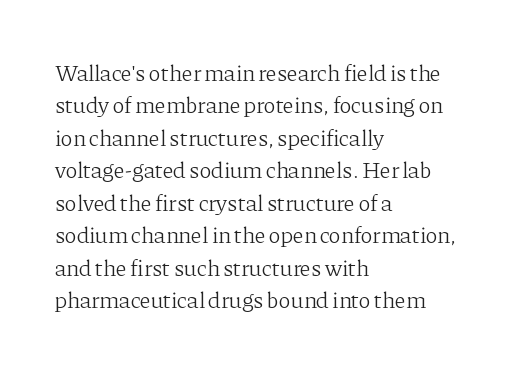
The image shows 23 px text type, upright; set left-aligned, normal line spacing (1.41x), normal letter spacing, not underlined.
